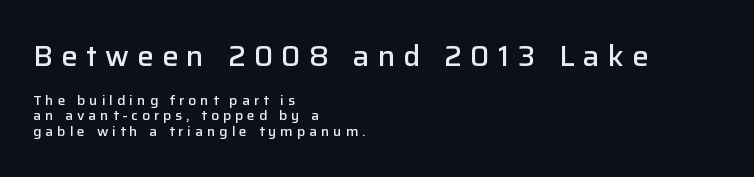
{"serif": "no", "italic": "no", "bold": "semi", "weight": "semibold", "width": "normal", "stroke_contrast": "low", "x_height": "medium", "monospaced": "no", "underline": "no", "align": "left", "line_spacing": "tight", "line_spacing_ratio": 1.12, "letter_spacing": "wide", "letter_spacing_em": 0.29, "larger_block": "first", "size_ratio": 2.07, "glyph_px": 29}
